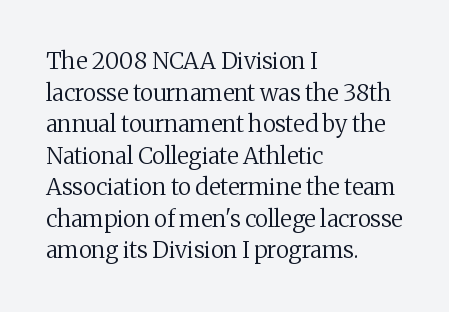
The strokes are not fattened; the text isn't bold. Beneath every word, the page is bare. Every row of glyphs begins at an identical x-position on the left. In terms of posture, this sample is upright.
